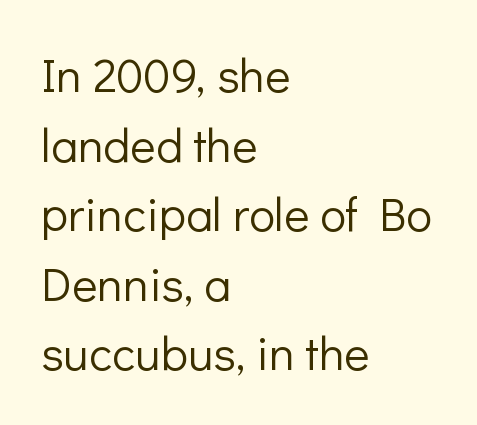
{"serif": "no", "italic": "no", "bold": "no", "weight": "light", "width": "normal", "stroke_contrast": "low", "x_height": "medium", "monospaced": "no", "underline": "no", "align": "left", "line_spacing": "normal", "line_spacing_ratio": 1.45, "letter_spacing": "normal", "letter_spacing_em": 0.0, "glyph_px": 48}
